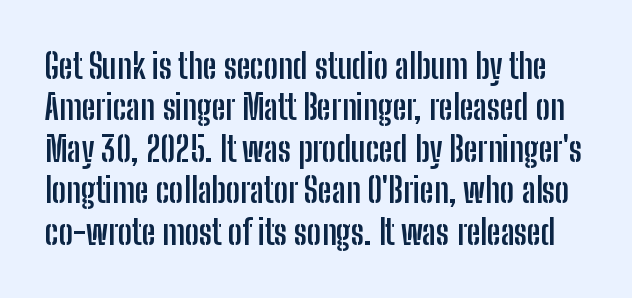
Check the space under the baseline: it is left empty. The letters are bold, with thick, heavy strokes. This sample has the flowing, uneven cadence of proportional lettering. The face used here is rendered with its standard letterfit.
